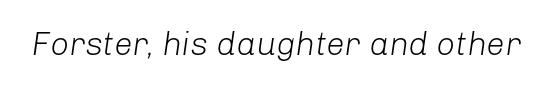
The image shows 33 px light type, italic (leaning right); set normal letter spacing, not underlined; low stroke contrast and a medium x-height.
